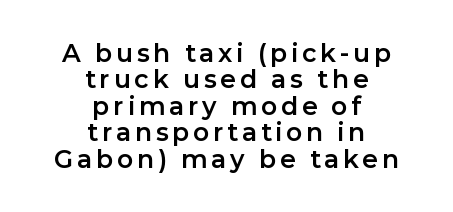
This is roman type, the default non-slanted kind. The strip under each line holds only bare page. Tightly led — the rows are bunched. Where is the straight margin? There isn't one; the lines are centered.
